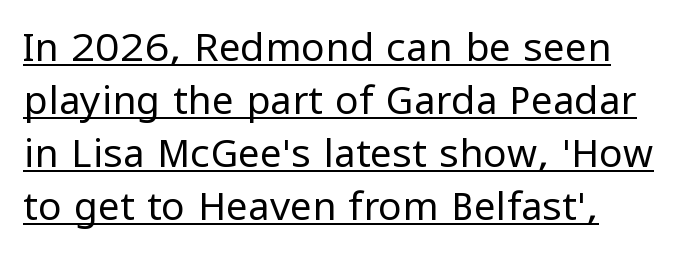
The image shows 39 px regular-weight sans-serif type, upright; set left-aligned, normal line spacing (1.36x), normal letter spacing, underlined; low stroke contrast and a medium x-height.
